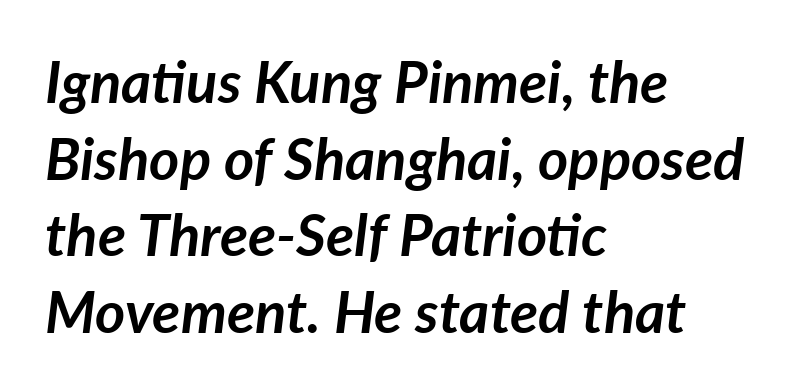
{"italic": "yes", "lean": "right", "slant_degrees": 7, "bold": "yes", "weight": "semibold", "width": "normal", "stroke_contrast": "low", "x_height": "medium", "monospaced": "no", "underline": "no", "align": "left", "line_spacing": "normal", "line_spacing_ratio": 1.32, "letter_spacing": "normal", "letter_spacing_em": 0.0, "glyph_px": 58}
